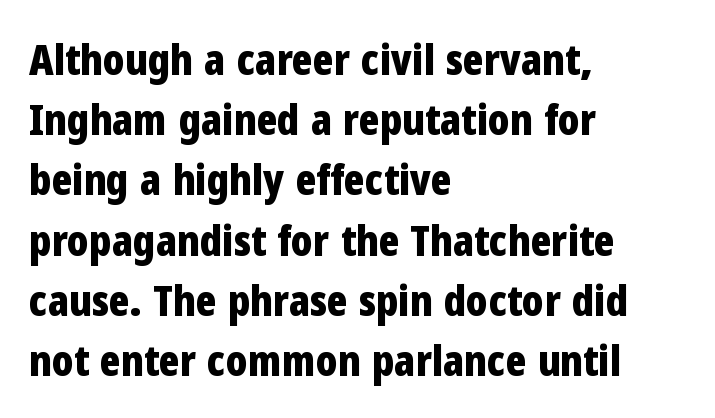
Q: Is the text bold? A: Yes.
Q: Is the text italic (slanted)? A: No, it is upright.
Q: Is the typeface a serif or a sans-serif typeface? A: Sans-serif.
Q: Is the text underlined? A: No.
Q: How is the paragraph aligned? A: Left-aligned.
Q: Is the spacing between letters normal or unusually wide? A: Normal.
Q: Is the spacing between lines tight, normal or loose? A: Normal.
Q: Width (condensed, normal, or wide)? A: Condensed.
Q: Stroke contrast? A: Low.
Q: x-height? A: Medium.
Q: Monospaced? A: No.
